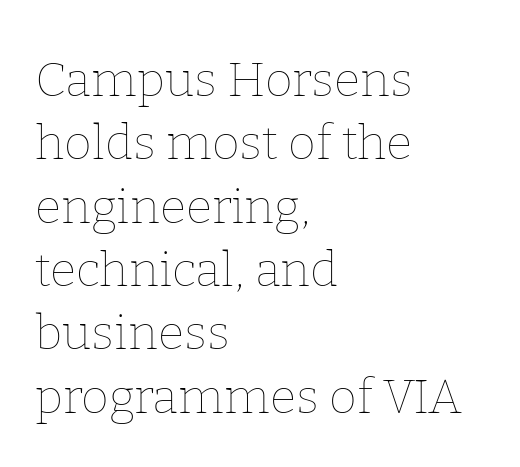
Each new line begins a customary step beneath the previous one. Stroke mass is kept to a normal reading level or below. You could not count columns in this text — the font is proportionally spaced. The paragraph shown leans on its left margin.
